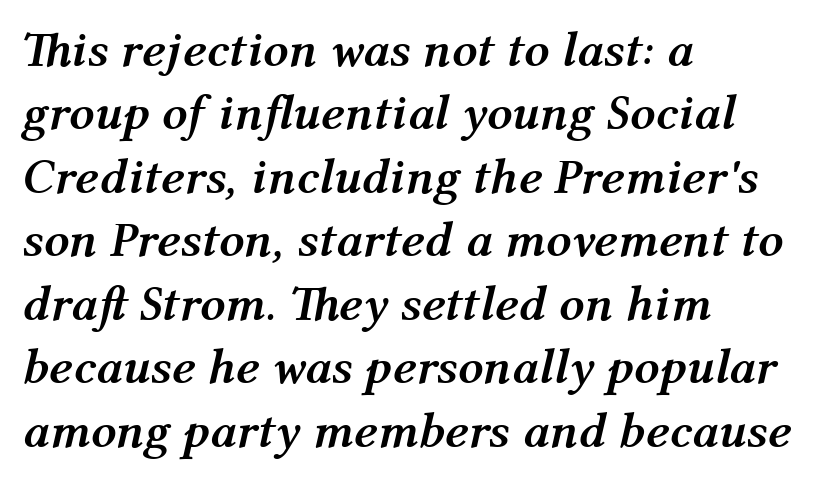
Q: Is the text bold? A: Yes.
Q: Is the text italic (slanted)? A: Yes, it leans right by about 12 degrees.
Q: Is the text underlined? A: No.
Q: How is the paragraph aligned? A: Left-aligned.
Q: Is the spacing between letters normal or unusually wide? A: Normal.
Q: Is the spacing between lines tight, normal or loose? A: Normal.
Q: Width (condensed, normal, or wide)? A: Normal.
Q: Stroke contrast? A: Medium.
Q: x-height? A: Medium.
Q: Monospaced? A: No.
